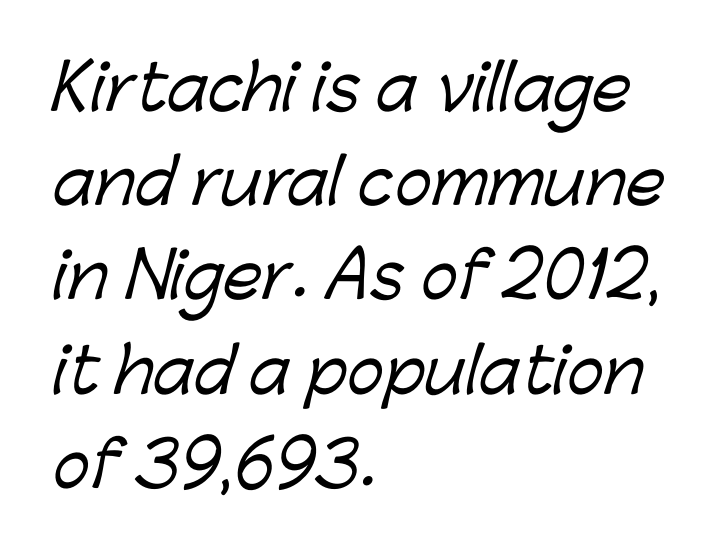
{"serif": "no", "width": "normal", "stroke_contrast": "low", "x_height": "medium", "monospaced": "no", "underline": "no", "align": "left", "line_spacing": "normal", "line_spacing_ratio": 1.52, "letter_spacing": "normal", "letter_spacing_em": 0.0, "glyph_px": 62}
